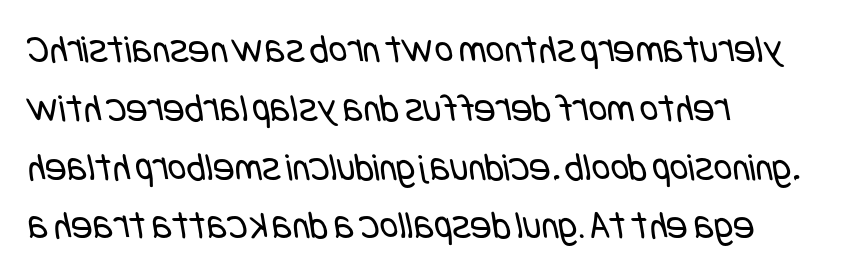
Successive baselines arrive at the customary interval. This sample uses plain, unmodified letter spacing. A student would call this left alignment; a typographer would say flush left, rag right. Unlike a traditional serif, this face leaves its strokes unadorned.
